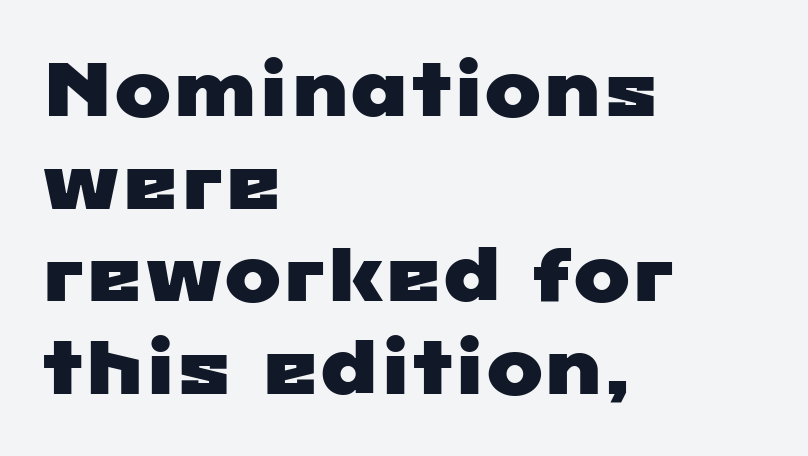
The image shows 76 px wide sans-serif type; set left-aligned, line spacing 1.22x, normal letter spacing, not underlined; low stroke contrast and a medium x-height.
